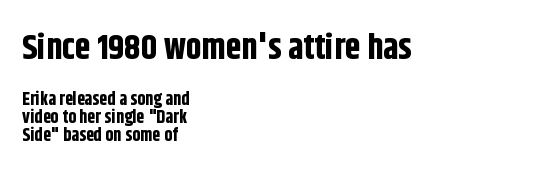
{"serif": "no", "italic": "no", "bold": "yes", "weight": "bold", "width": "condensed", "stroke_contrast": "low", "x_height": "large", "monospaced": "no", "underline": "no", "align": "left", "line_spacing": "tight", "line_spacing_ratio": 1.02, "letter_spacing": "normal", "letter_spacing_em": 0.0, "larger_block": "first", "size_ratio": 1.94, "glyph_px": 35}
